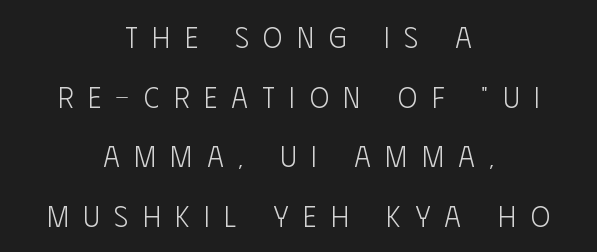
Clear beneath every line of the passage. Looks like regular typesetting: each glyph gets only the width it needs. Alignment: centered. Honestly, the letter spacing is so wide it's the main thing you notice.
